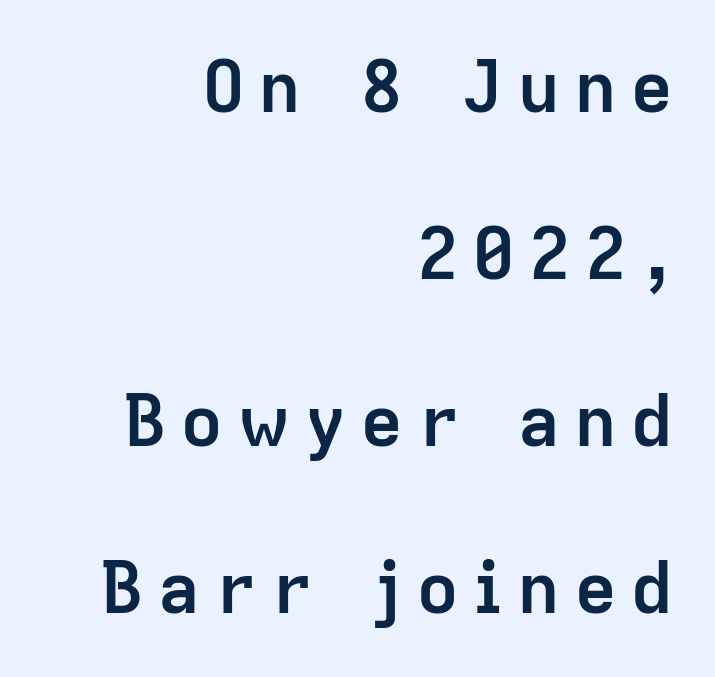
The image shows 72 px semibold sans-serif type, upright; set right-aligned, loose line spacing (2.32x), not underlined; low stroke contrast and a medium x-height.
